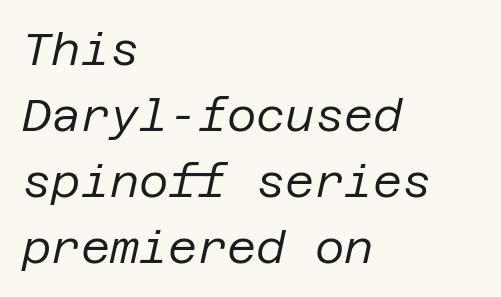
Regarding leading, the lines here are spaced in the standard way. There's an unmistakable incline to the writing here. The paragraph shown leans on its left margin. Here the glyphs are tracked normally, forming tight word shapes. Glance below the letters and you will spot only blank space. The face looks like a standard text weight, possibly lighter.
